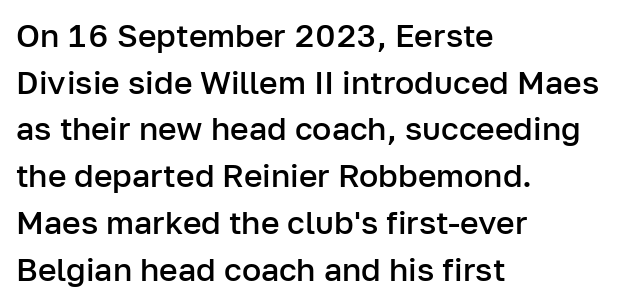
The image shows 32 px semibold sans-serif type, upright; set left-aligned, normal line spacing (1.46x), normal letter spacing, not underlined; low stroke contrast and a medium x-height.
